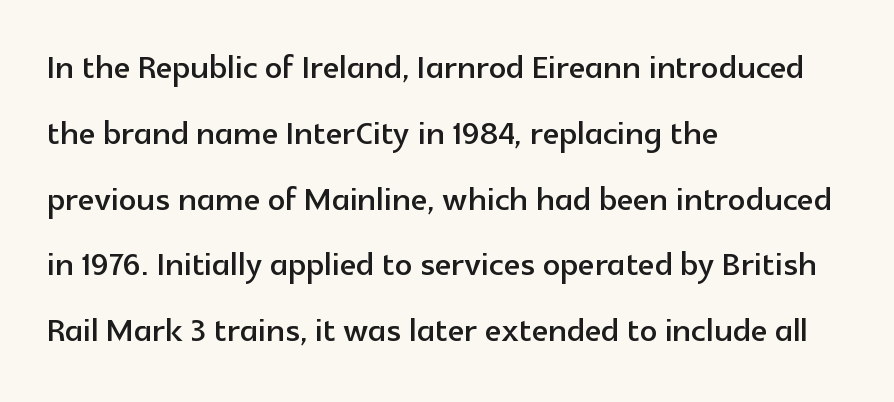
Q: Is the text italic (slanted)? A: No, it is upright.
Q: Is the typeface a serif or a sans-serif typeface? A: Sans-serif.
Q: Is the text underlined? A: No.
Q: How is the paragraph aligned? A: Left-aligned.
Q: Is the spacing between letters normal or unusually wide? A: Normal.
Q: Is the spacing between lines tight, normal or loose? A: Normal.
Q: Width (condensed, normal, or wide)? A: Normal.
Q: x-height? A: Medium.
Q: Monospaced? A: No.
